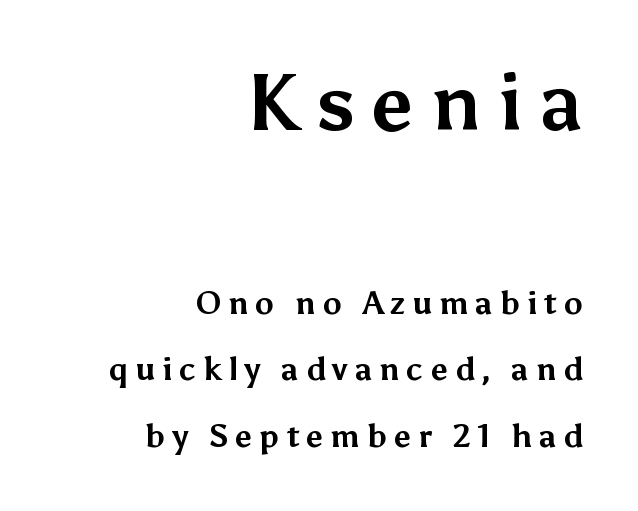
The image shows 79 px bold sans-serif type, upright; set right-aligned, loose line spacing (2.08x), unusually wide letter spacing (+0.21 em), not underlined; the first (top) block is 2.47x larger; medium stroke contrast and a medium x-height.
